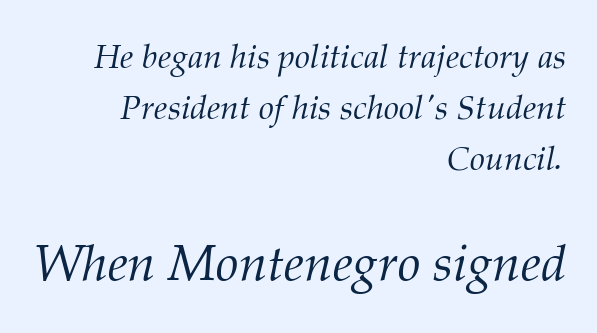
The image shows 51 px light serif type, italic (leaning right); set right-aligned, normal line spacing (1.5x), normal letter spacing, not underlined; the second (bottom) block is 1.5x larger; medium stroke contrast and a medium x-height.
